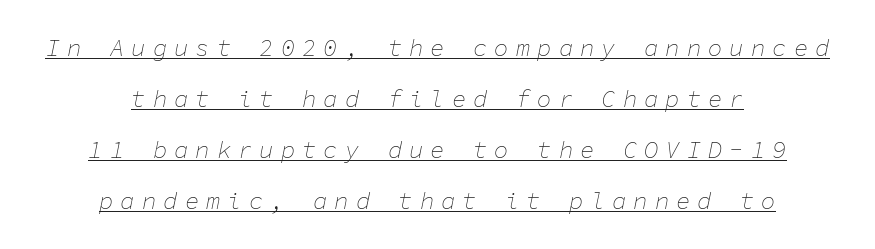
The image shows 24 px text type, italic (leaning right); set centered, loose line spacing (2.13x), unusually wide letter spacing (+0.29 em), underlined.
